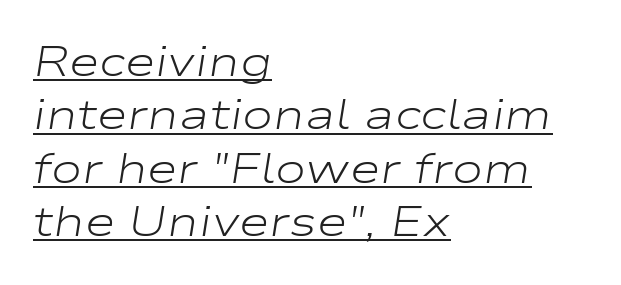
The image shows 42 px light, wide type, italic (leaning right); set left-aligned, normal line spacing (1.27x), normal letter spacing, underlined; low stroke contrast and a medium x-height.
